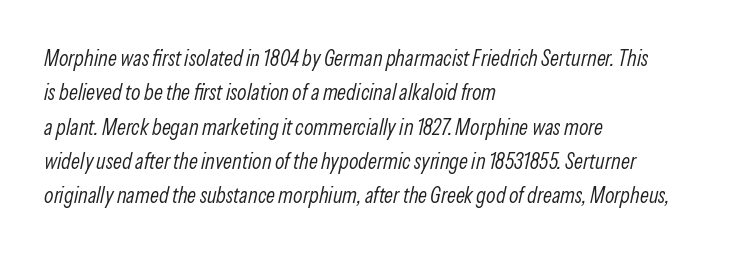
Q: Is the text bold? A: No.
Q: Is the text italic (slanted)? A: Yes, it leans right by about 13 degrees.
Q: Is the text underlined? A: No.
Q: How is the paragraph aligned? A: Left-aligned.
Q: Is the spacing between letters normal or unusually wide? A: Normal.
Q: Is the spacing between lines tight, normal or loose? A: Normal.
